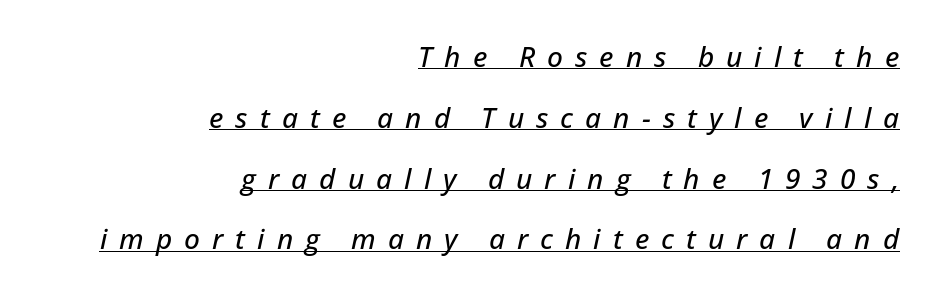
The image shows 28 px text type, italic (leaning right); set right-aligned, loose line spacing (2.17x), unusually wide letter spacing (+0.43 em), underlined; low stroke contrast and a medium x-height.
